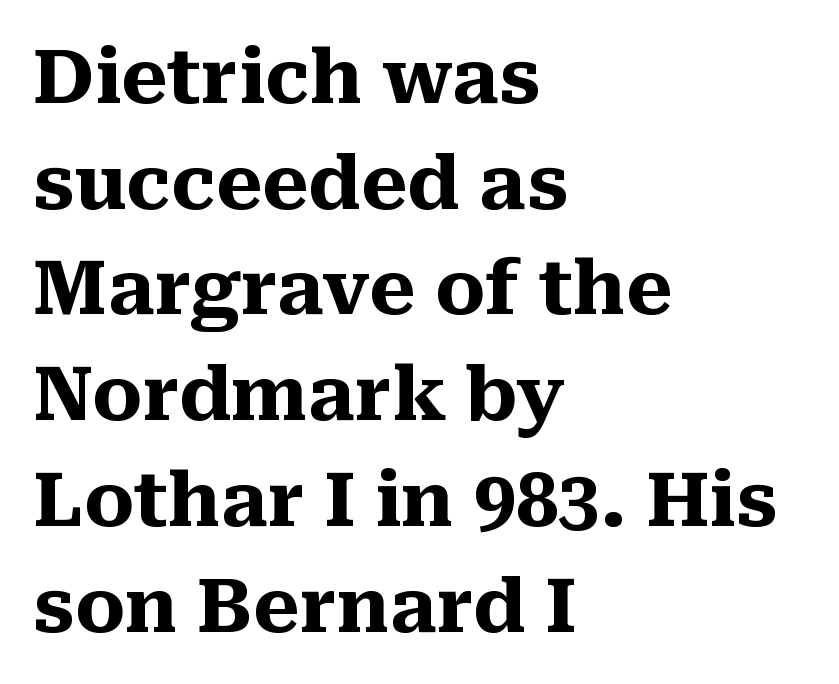
This is the regular roman posture of the typeface. Notice how the passage keeps a crisp vertical edge on the left only. To sum up the face: it has serifs. The line texture is even and compact thanks to regular tracking.
